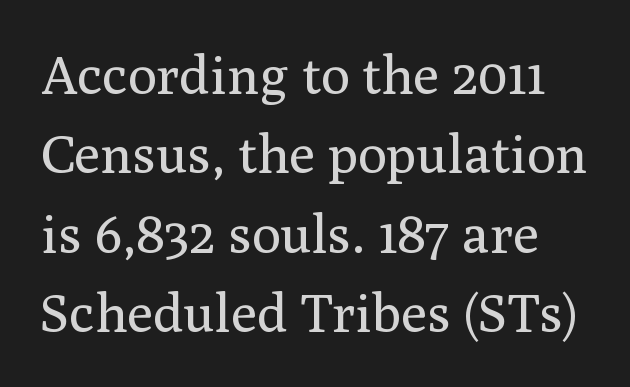
The image shows 54 px regular-weight serif type, upright; set normal line spacing (1.47x), normal letter spacing, not underlined; medium stroke contrast and a medium x-height.
